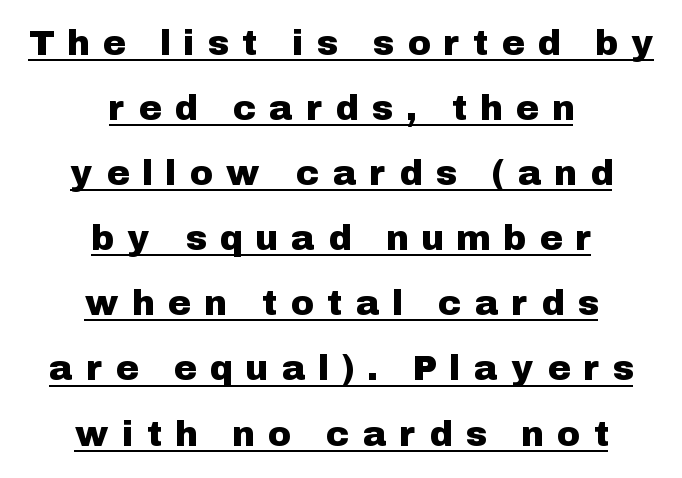
Ascenders rise straight up at ninety degrees. Where is the straight margin? There isn't one; the lines are centered. The letters advance in unequal steps, a hallmark of proportional type. Quick note: underline on. Type style note: lacks serifs. Tracking here is generous; glyphs stand well apart from one another.
